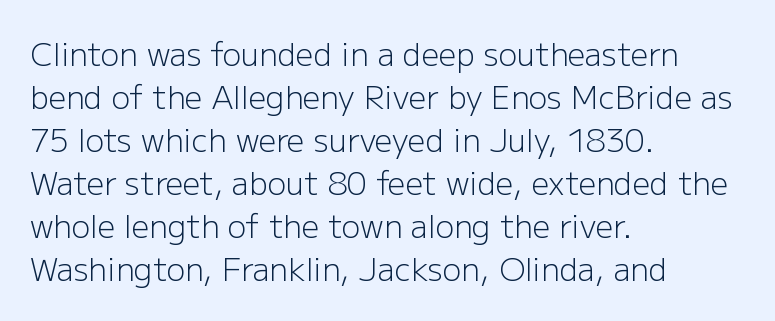
{"serif": "no", "italic": "no", "bold": "no", "weight": "light", "width": "normal", "stroke_contrast": "low", "x_height": "medium", "monospaced": "no", "underline": "no", "align": "left", "line_spacing": "normal", "line_spacing_ratio": 1.39, "letter_spacing": "normal", "letter_spacing_em": 0.0, "glyph_px": 31}
